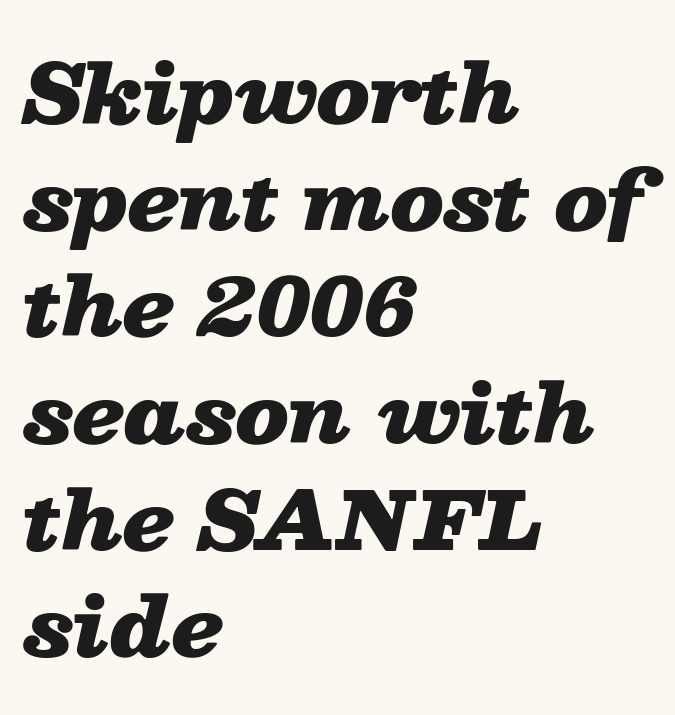
The image shows 79 px heavy, wide type, italic (leaning right); set left-aligned, normal line spacing (1.35x), normal letter spacing, not underlined; low stroke contrast and a medium x-height.
